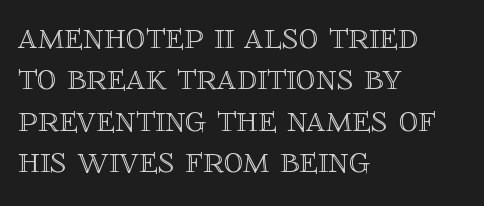
Successive baselines arrive quickly, one right under another. Horizontally, the lines are justified to the leading edge only. A typesetter would call this proportional, since set widths differ per character. The letterforms sit shoulder to shoulder at normal distance.
